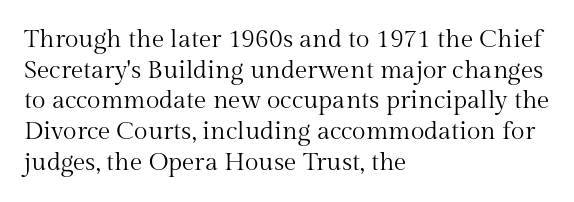
Q: Is the text bold? A: No.
Q: Is the text italic (slanted)? A: No, it is upright.
Q: Is the text underlined? A: No.
Q: How is the paragraph aligned? A: Left-aligned.
Q: Is the spacing between letters normal or unusually wide? A: Normal.
